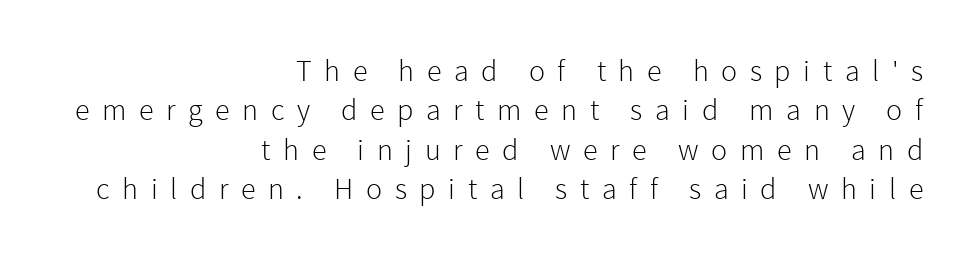
Q: Is the text bold? A: No.
Q: Is the text italic (slanted)? A: No, it is upright.
Q: Is the typeface a serif or a sans-serif typeface? A: Sans-serif.
Q: Is the text underlined? A: No.
Q: How is the paragraph aligned? A: Right-aligned.
Q: Is the spacing between letters normal or unusually wide? A: Unusually wide.
Q: Is the spacing between lines tight, normal or loose? A: Normal.
Q: Width (condensed, normal, or wide)? A: Normal.
Q: Stroke contrast? A: Low.
Q: x-height? A: Medium.
Q: Monospaced? A: No.
